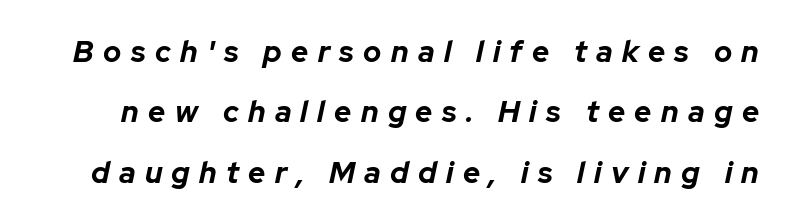
Looks like regular typesetting: each glyph gets only the width it needs. Honestly, the rows look like they've been pulled way apart. The sample has been set heavy, in full bold. Observe the wide spacing: letters keep a clear distance from each other.
